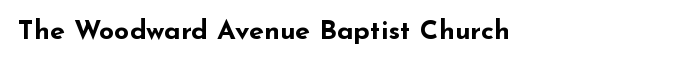
Q: Is the text bold? A: Yes.
Q: Is the text italic (slanted)? A: No, it is upright.
Q: Is the text underlined? A: No.
Q: Is the spacing between letters normal or unusually wide? A: Normal.
